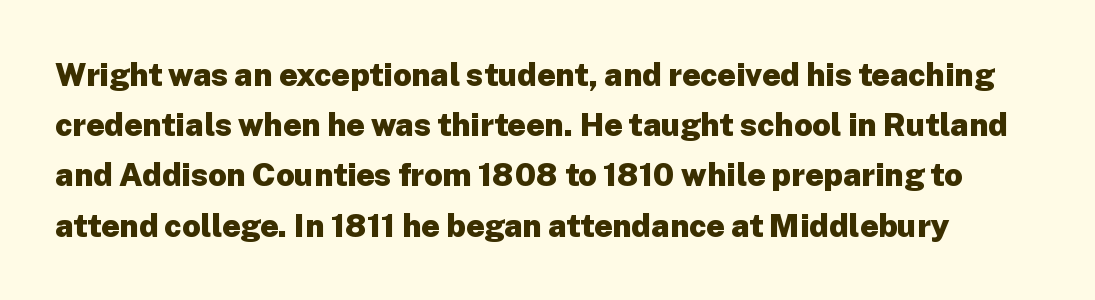
Glance below the letters and you will spot only blank space. Interline gaps are of average width in this sample. Its strokes are broad and dark, the hallmark of bold type. This sample uses a sans-serif face. The gaps between neighbouring characters are ordinary and unremarkable.
